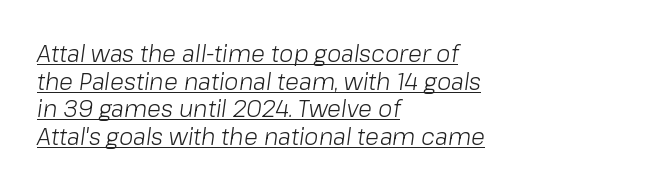
Short note: letters normally spaced. The rendered words wear a rule along their underside. Each stroke keeps to a modest, everyday thickness or less. A student would call this left alignment; a typographer would say flush left, rag right.
